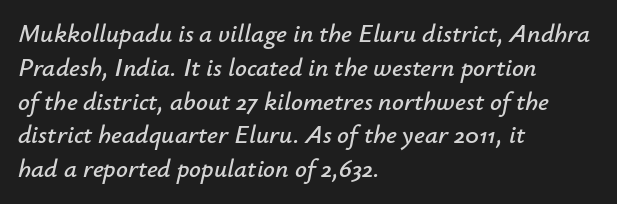
The image shows 26 px text type, italic (leaning right); set left-aligned, normal line spacing (1.3x), normal letter spacing, not underlined.
